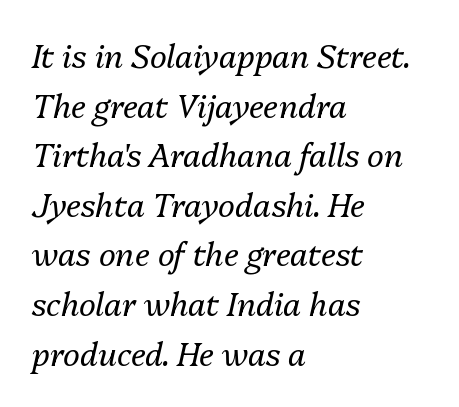
Q: Is the text bold? A: No.
Q: Is the text italic (slanted)? A: Yes, it leans right by about 13 degrees.
Q: Is the text underlined? A: No.
Q: How is the paragraph aligned? A: Left-aligned.
Q: Is the spacing between letters normal or unusually wide? A: Normal.
Q: Is the spacing between lines tight, normal or loose? A: Normal.
Q: Width (condensed, normal, or wide)? A: Normal.
Q: Stroke contrast? A: Medium.
Q: x-height? A: Medium.
Q: Monospaced? A: No.
